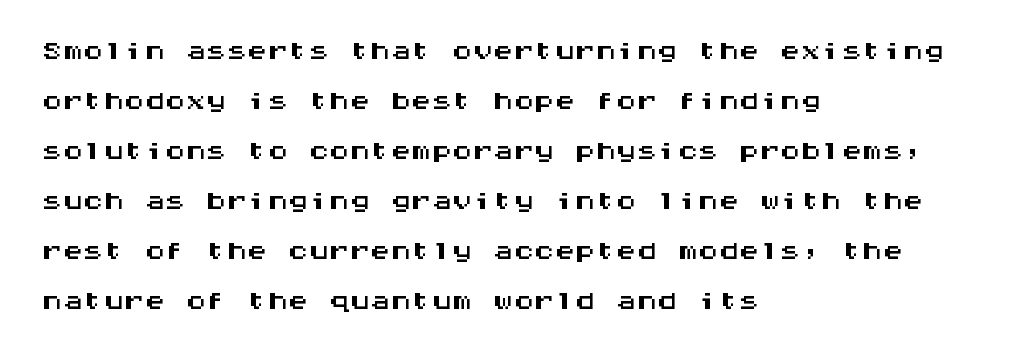
The image shows 41 px wide sans-serif type, upright, monospaced; set left-aligned, line spacing 1.22x, normal letter spacing, not underlined; medium stroke contrast and a large x-height.
